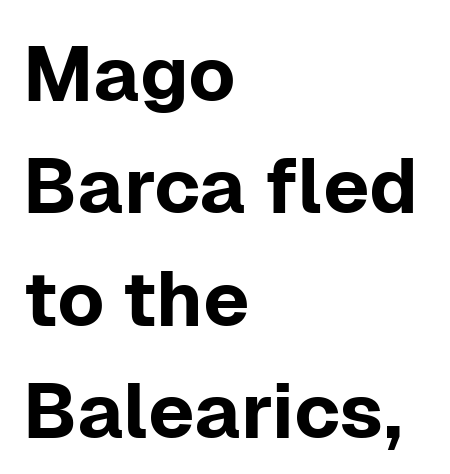
These lines are rendered in a variable-pitch font. The axis of the letterforms is exactly vertical. Rows of type keep a routine distance in the vertical direction. The words here are not underlined. This sample is left-justified, so line endings fall wherever the words run out.
